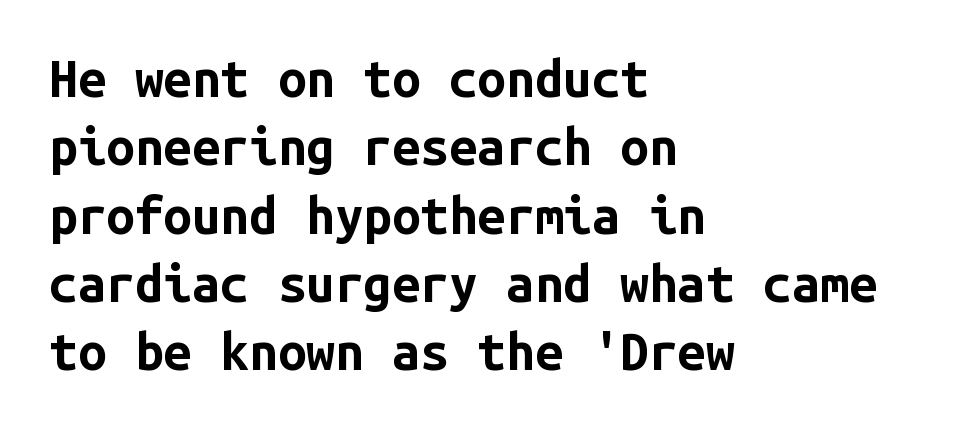
Q: Is the text bold? A: Yes.
Q: Is the text italic (slanted)? A: No, it is upright.
Q: Is the typeface a serif or a sans-serif typeface? A: Sans-serif.
Q: Is the text underlined? A: No.
Q: How is the paragraph aligned? A: Left-aligned.
Q: Is the spacing between letters normal or unusually wide? A: Normal.
Q: Is the spacing between lines tight, normal or loose? A: Normal.
Q: Width (condensed, normal, or wide)? A: Normal.
Q: Stroke contrast? A: Low.
Q: x-height? A: Medium.
Q: Monospaced? A: Yes.
